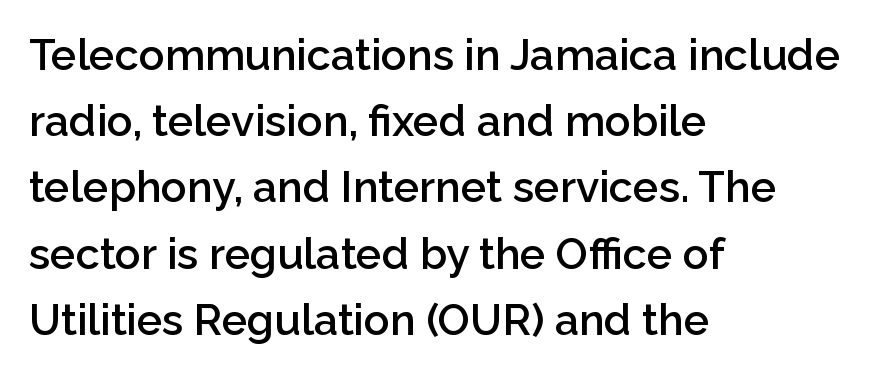
The image shows 43 px semibold sans-serif type, upright; set left-aligned, normal line spacing (1.54x), normal letter spacing, not underlined; low stroke contrast and a medium x-height.
